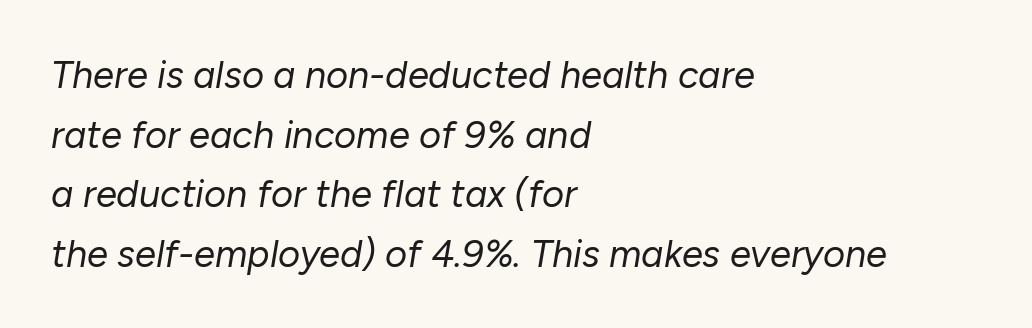
The image shows 38 px regular-weight type, italic (leaning right); set left-aligned, normal line spacing (1.57x), normal letter spacing, not underlined; low stroke contrast and a medium x-height.
